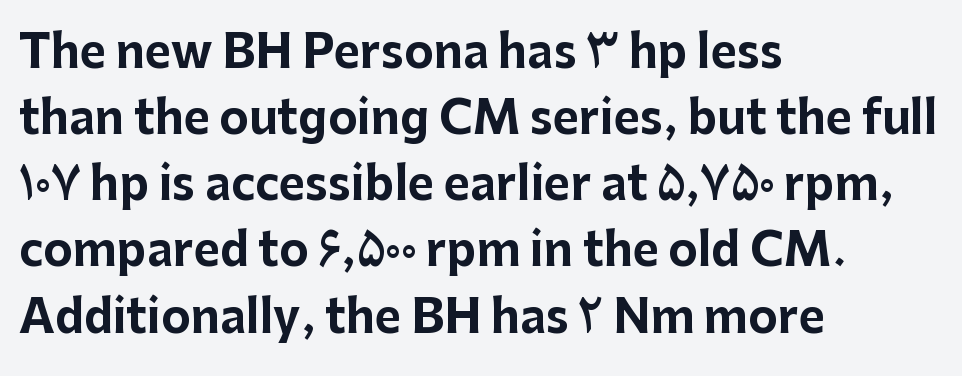
Q: Is the text bold? A: Yes.
Q: Is the text italic (slanted)? A: No, it is upright.
Q: Is the typeface a serif or a sans-serif typeface? A: Sans-serif.
Q: Is the text underlined? A: No.
Q: How is the paragraph aligned? A: Left-aligned.
Q: Is the spacing between letters normal or unusually wide? A: Normal.
Q: Is the spacing between lines tight, normal or loose? A: Normal.
Q: Width (condensed, normal, or wide)? A: Normal.
Q: Stroke contrast? A: Low.
Q: x-height? A: Medium.
Q: Monospaced? A: No.
